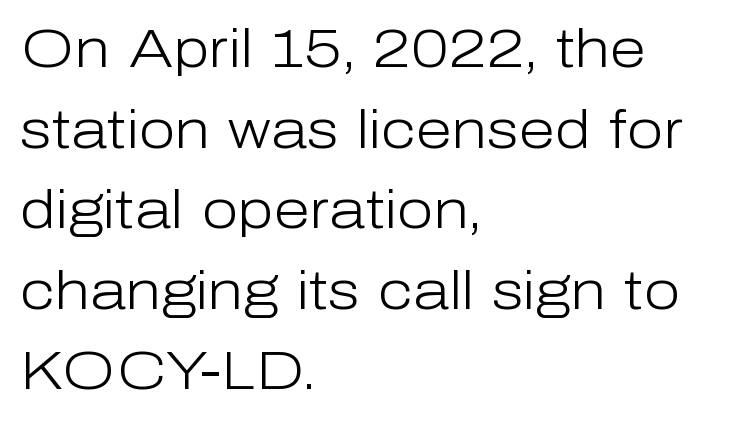
Q: Is the text bold? A: No.
Q: Is the text italic (slanted)? A: No, it is upright.
Q: Is the typeface a serif or a sans-serif typeface? A: Sans-serif.
Q: Is the text underlined? A: No.
Q: How is the paragraph aligned? A: Left-aligned.
Q: Is the spacing between letters normal or unusually wide? A: Normal.
Q: Is the spacing between lines tight, normal or loose? A: Normal.
Q: Width (condensed, normal, or wide)? A: Normal.
Q: Stroke contrast? A: Low.
Q: x-height? A: Medium.
Q: Monospaced? A: No.
